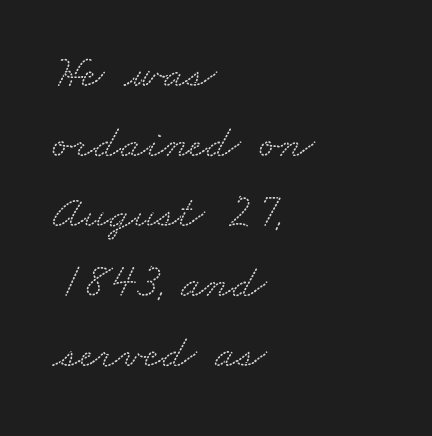
{"width": "wide", "stroke_contrast": "low", "x_height": "small", "monospaced": "no", "underline": "no", "align": "left", "line_spacing": "normal", "line_spacing_ratio": 1.46, "letter_spacing": "normal", "letter_spacing_em": 0.0, "glyph_px": 48}
